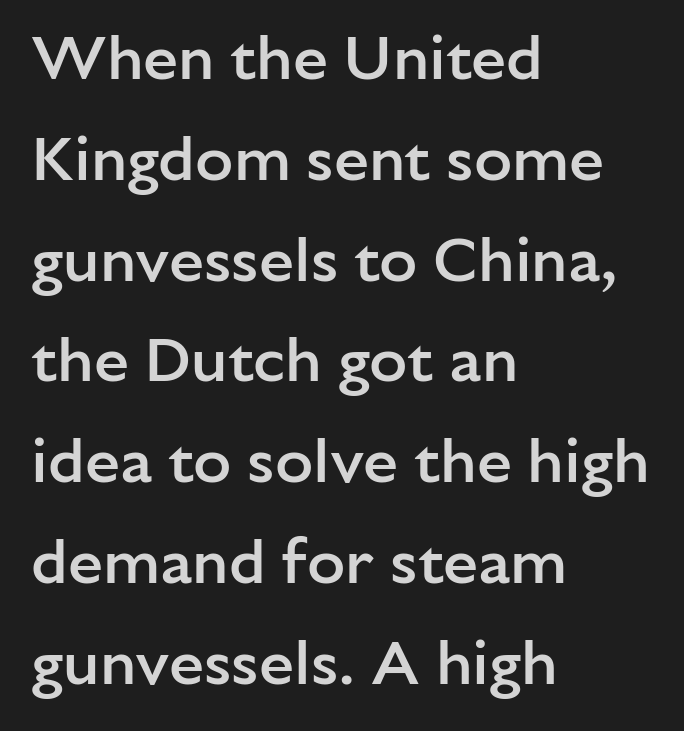
Q: Is the text bold? A: Semi-bold.
Q: Is the text italic (slanted)? A: No, it is upright.
Q: Is the typeface a serif or a sans-serif typeface? A: Sans-serif.
Q: Is the text underlined? A: No.
Q: How is the paragraph aligned? A: Left-aligned.
Q: Is the spacing between letters normal or unusually wide? A: Normal.
Q: Is the spacing between lines tight, normal or loose? A: Normal.
Q: Width (condensed, normal, or wide)? A: Normal.
Q: Stroke contrast? A: Low.
Q: x-height? A: Medium.
Q: Monospaced? A: No.
